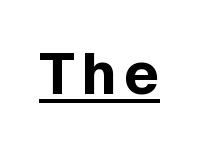
The image shows 59 px bold sans-serif type, upright; set underlined; a medium x-height.
